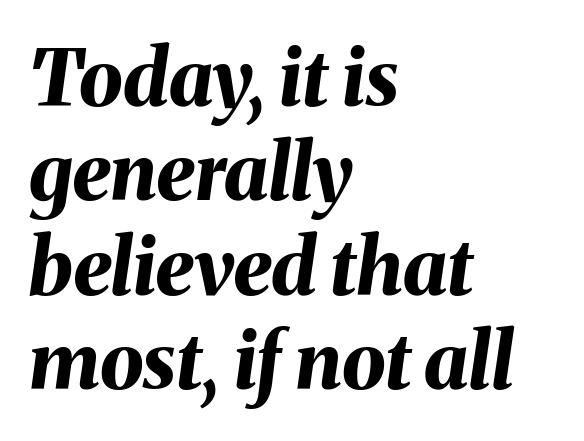
{"italic": "yes", "lean": "right", "slant_degrees": 8, "bold": "yes", "weight": "bold", "width": "normal", "stroke_contrast": "medium", "x_height": "medium", "monospaced": "no", "underline": "no", "align": "left", "line_spacing_ratio": 1.21, "letter_spacing": "normal", "letter_spacing_em": 0.0, "glyph_px": 78}
